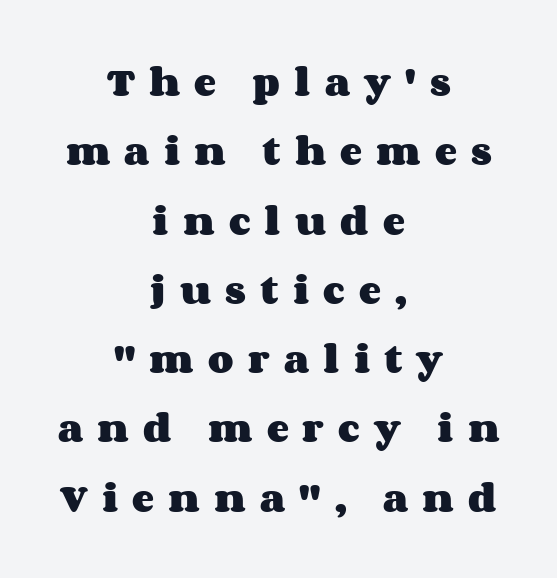
The image shows 33 px heavy, wide type, upright; set centered, loose line spacing (2.1x), unusually wide letter spacing (+0.43 em), not underlined; medium stroke contrast and a large x-height.
